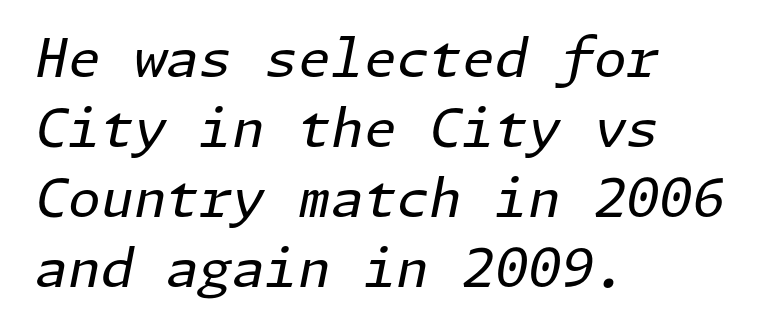
The horizontal fit of the characters is conventional and even. The lines sit at an ordinary, default distance from one another. One-word summary of the alignment: left. Weight: not bold — regular or lighter.
